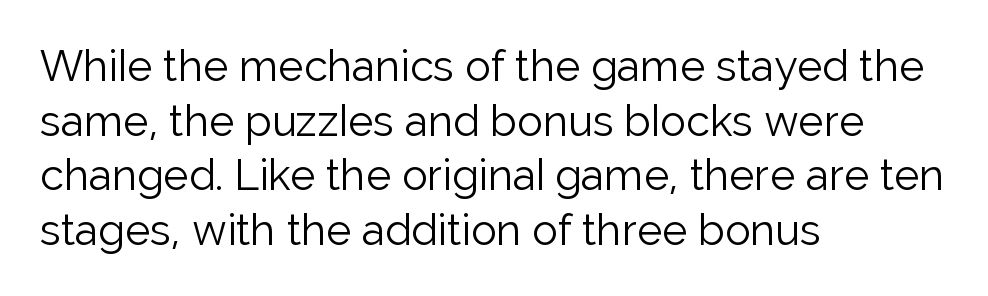
A classic flush-left, rag-right setting is used for this passage. Underline: absent. Stem width sits at or under what a default text font uses. Each letter keeps its own natural width here, so spacing adapts to shape. Serifs: no, the terminals of the letterforms are clean. One glance says typical: line gaps are just what's usual.
